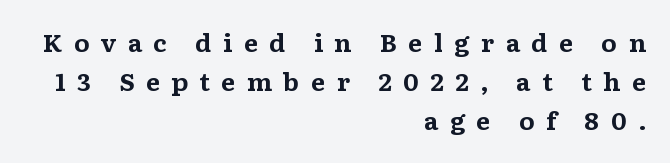
{"italic": "no", "bold": "yes", "underline": "no", "align": "right", "line_spacing": "normal", "line_spacing_ratio": 1.7, "letter_spacing": "wide", "letter_spacing_em": 0.49, "glyph_px": 23}
